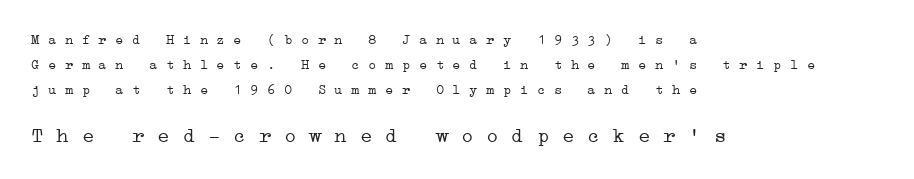
Q: Is the text bold? A: No.
Q: Is the text underlined? A: No.
Q: How is the paragraph aligned? A: Left-aligned.
Q: Is the spacing between letters normal or unusually wide? A: Normal.
Q: Which block of text is set in a larger size, the first (top) or the second (bottom)? A: The second (bottom) one.
